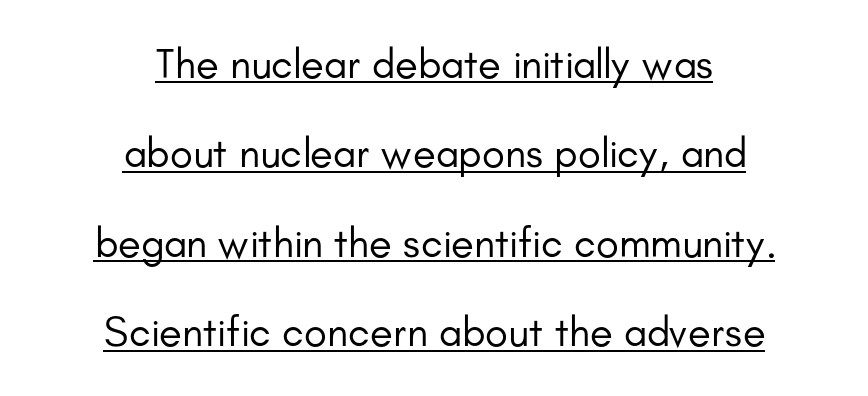
{"serif": "no", "italic": "no", "bold": "no", "weight": "regular", "width": "normal", "stroke_contrast": "low", "x_height": "small", "monospaced": "no", "underline": "yes", "align": "center", "line_spacing": "loose", "line_spacing_ratio": 2.13, "letter_spacing": "normal", "letter_spacing_em": 0.0, "glyph_px": 42}
